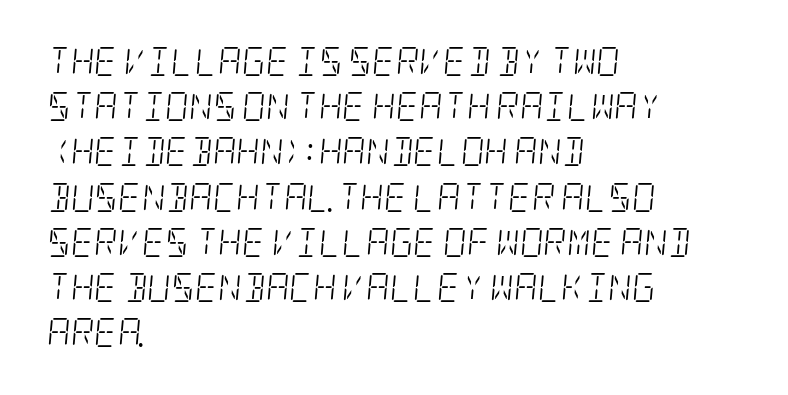
The font sits on the lighter half of the weight spectrum, regular included. The leading is moderate, giving the passage an even texture. No word sits above an underline. The text carries the slant typical of an italic or oblique font. Letterform terminals end in serifs throughout the passage.
